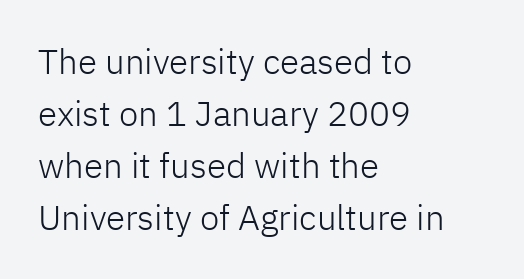
{"serif": "no", "italic": "no", "bold": "no", "weight": "light", "width": "normal", "stroke_contrast": "low", "x_height": "medium", "monospaced": "no", "underline": "no", "align": "left", "line_spacing": "normal", "line_spacing_ratio": 1.49, "letter_spacing": "normal", "letter_spacing_em": 0.0, "glyph_px": 35}
